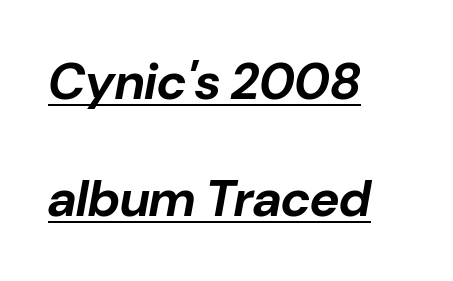
{"italic": "yes", "lean": "right", "slant_degrees": 10, "bold": "yes", "weight": "bold", "width": "normal", "stroke_contrast": "low", "x_height": "medium", "monospaced": "no", "underline": "yes", "align": "left", "line_spacing": "loose", "line_spacing_ratio": 2.3, "letter_spacing": "normal", "letter_spacing_em": 0.0, "glyph_px": 51}
